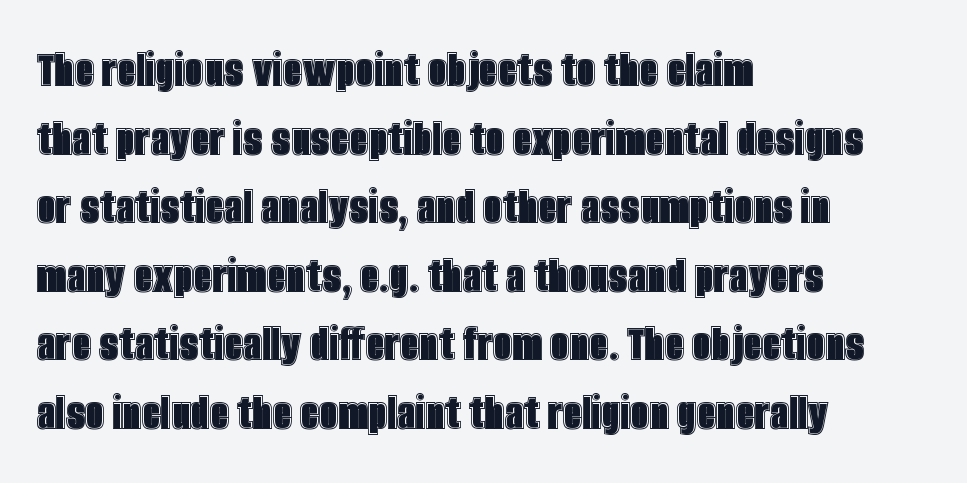
{"italic": "no", "width": "condensed", "x_height": "large", "monospaced": "no", "underline": "no", "align": "left", "line_spacing": "normal", "line_spacing_ratio": 1.27, "letter_spacing": "normal", "letter_spacing_em": 0.0, "glyph_px": 54}
